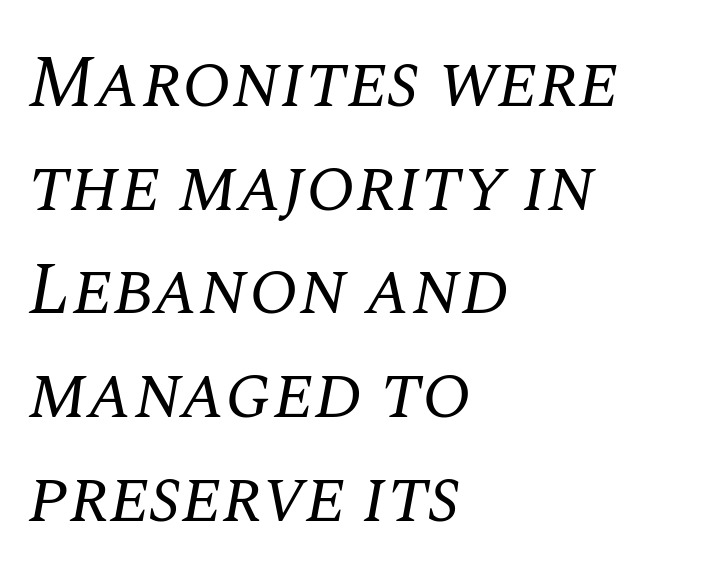
Q: Is the text bold? A: No.
Q: Is the text italic (slanted)? A: Yes, it leans right by about 10 degrees.
Q: Is the typeface a serif or a sans-serif typeface? A: Serif.
Q: Is the text underlined? A: No.
Q: How is the paragraph aligned? A: Left-aligned.
Q: Is the spacing between letters normal or unusually wide? A: Normal.
Q: Is the spacing between lines tight, normal or loose? A: Normal.
Q: Width (condensed, normal, or wide)? A: Normal.
Q: Stroke contrast? A: Medium.
Q: x-height? A: Large.
Q: Monospaced? A: No.
